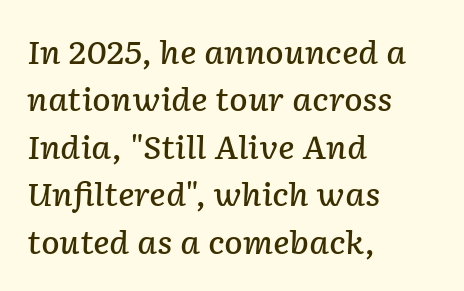
{"italic": "yes", "lean": "right", "slant_degrees": 2, "bold": "semi", "weight": "semibold", "width": "normal", "stroke_contrast": "low", "x_height": "medium", "monospaced": "no", "underline": "no", "align": "left", "line_spacing": "normal", "line_spacing_ratio": 1.53, "letter_spacing": "normal", "letter_spacing_em": 0.0, "glyph_px": 31}
